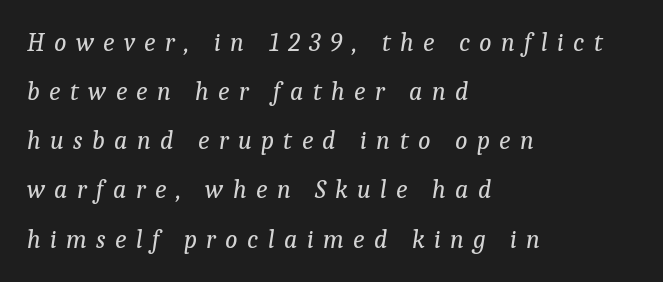
Q: Is the text bold? A: No.
Q: Is the text italic (slanted)? A: Yes, it leans right by about 9 degrees.
Q: Is the text underlined? A: No.
Q: How is the paragraph aligned? A: Left-aligned.
Q: Is the spacing between letters normal or unusually wide? A: Unusually wide.
